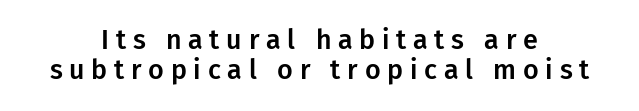
Q: Is the text italic (slanted)? A: No, it is upright.
Q: Is the text underlined? A: No.
Q: How is the paragraph aligned? A: Centered.
Q: Is the spacing between letters normal or unusually wide? A: Unusually wide.
Q: Is the spacing between lines tight, normal or loose? A: Tight.
